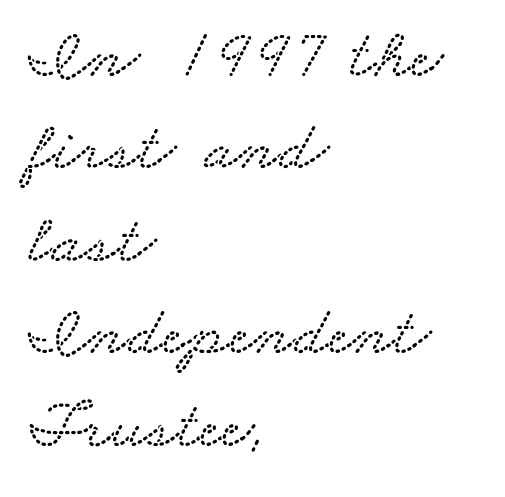
A typesetter would call this proportional, since set widths differ per character. Descender tails drop into unmarked territory. Characters follow at the spacing the type designer built in. Horizontally, the lines are justified to the leading edge only.
